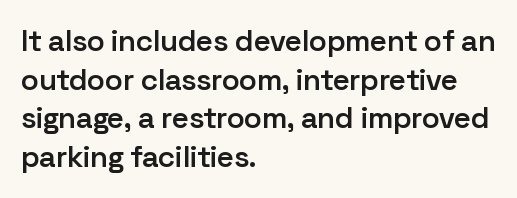
{"serif": "no", "italic": "no", "bold": "semi", "weight": "semibold", "width": "normal", "stroke_contrast": "low", "x_height": "medium", "monospaced": "no", "underline": "no", "align": "left", "line_spacing": "normal", "line_spacing_ratio": 1.29, "letter_spacing": "normal", "letter_spacing_em": 0.0, "glyph_px": 30}
